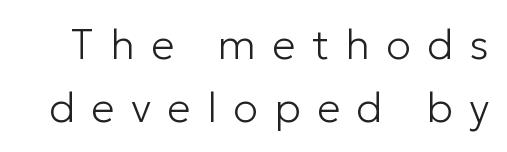
The image shows 42 px light sans-serif type, upright; set normal line spacing (1.5x), unusually wide letter spacing (+0.39 em), not underlined; low stroke contrast and a medium x-height.
